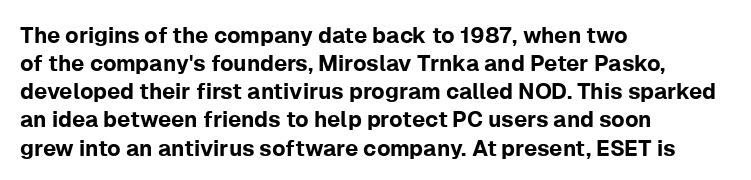
Q: Is the text italic (slanted)? A: No, it is upright.
Q: Is the text underlined? A: No.
Q: How is the paragraph aligned? A: Left-aligned.
Q: Is the spacing between letters normal or unusually wide? A: Normal.
Q: Is the spacing between lines tight, normal or loose? A: Normal.
